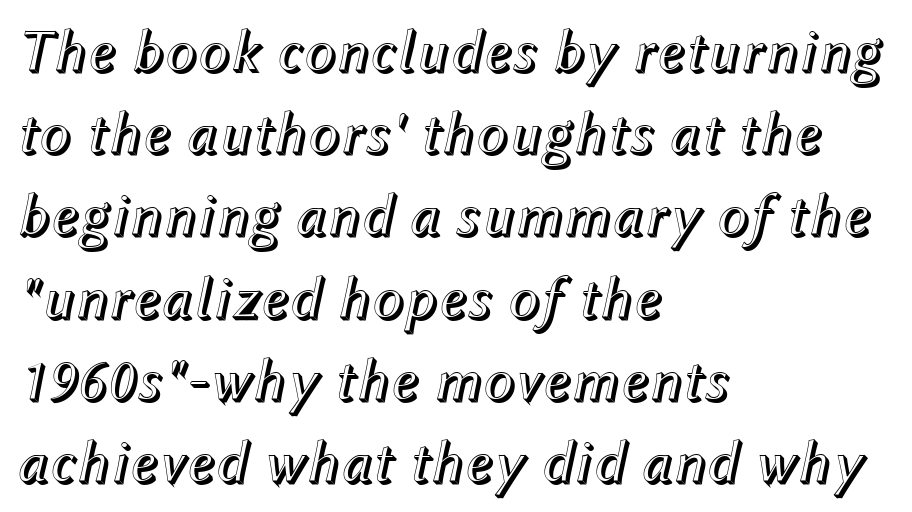
The image shows 60 px text type, italic (leaning right); set left-aligned, normal line spacing (1.37x), normal letter spacing, not underlined; a medium x-height.
